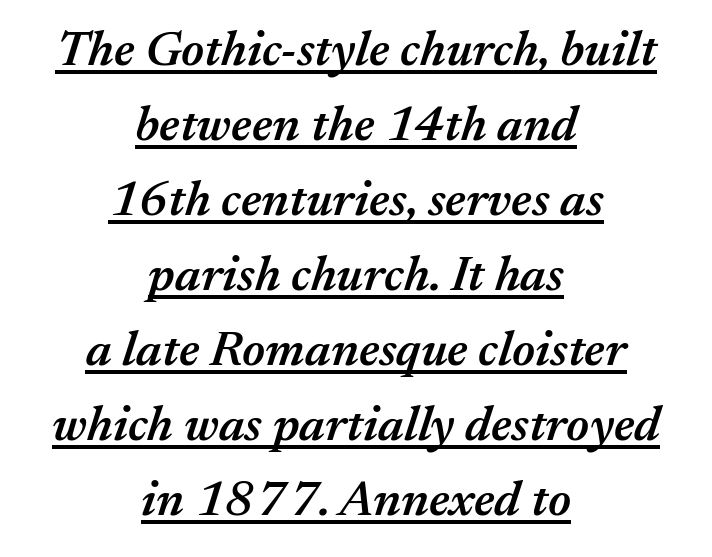
These words are printed semibold, heavier than regular yet not bold. These lines sit exactly where default settings would place them. A baseline rule has been typeset under these characters. The text block is weighted toward neither margin, spreading evenly from the middle.
